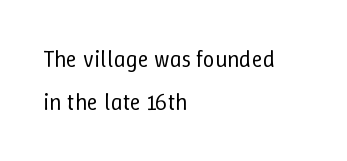
{"italic": "no", "bold": "no", "underline": "no", "align": "left", "line_spacing_ratio": 1.86, "letter_spacing": "normal", "letter_spacing_em": 0.0, "glyph_px": 23}
